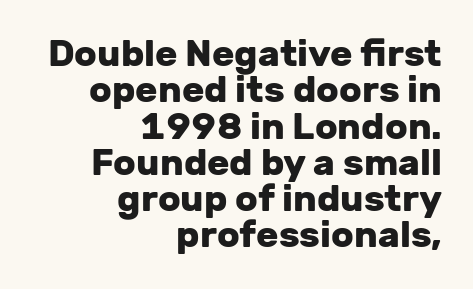
{"serif": "no", "italic": "no", "bold": "yes", "weight": "heavy", "width": "normal", "stroke_contrast": "low", "x_height": "medium", "monospaced": "no", "underline": "no", "align": "right", "line_spacing": "tight", "line_spacing_ratio": 0.98, "letter_spacing": "normal", "letter_spacing_em": 0.0, "glyph_px": 37}
